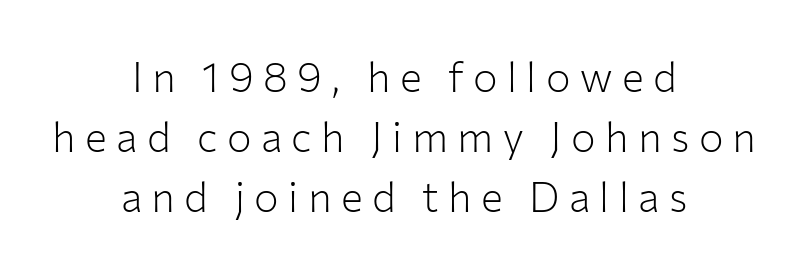
The image shows 41 px light sans-serif type, upright; set centered, normal line spacing (1.46x), unusually wide letter spacing (+0.23 em), not underlined; low stroke contrast and a medium x-height.
